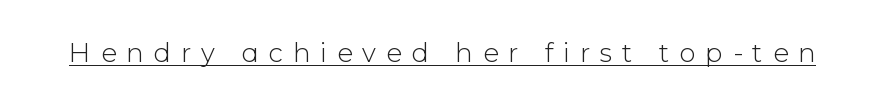
{"italic": "no", "bold": "no", "underline": "yes", "letter_spacing": "wide", "letter_spacing_em": 0.38, "glyph_px": 26}
